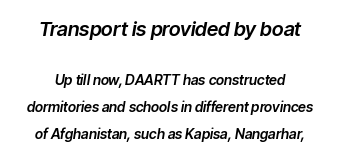
{"italic": "yes", "lean": "right", "slant_degrees": 9, "underline": "no", "line_spacing": "loose", "line_spacing_ratio": 1.93, "letter_spacing": "normal", "letter_spacing_em": 0.0, "larger_block": "first", "size_ratio": 1.43, "glyph_px": 20}
